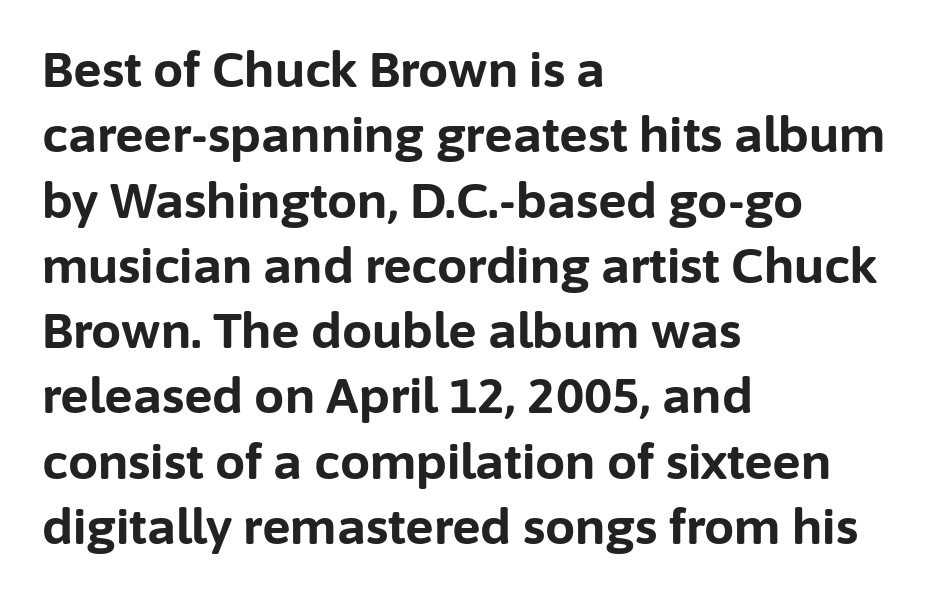
This sample has the flowing, uneven cadence of proportional lettering. Look at the stroke-to-counter ratio: heavy, a bold. A student would call this left alignment; a typographer would say flush left, rag right. Stroke terminals: plain, sans-serif. Compared with typical body copy, the letter spacing here is the same. The axis of the letterforms is exactly vertical.
